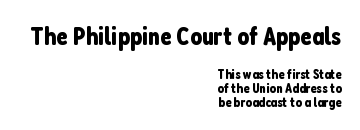
{"italic": "no", "underline": "no", "align": "right", "line_spacing": "tight", "line_spacing_ratio": 0.98, "letter_spacing": "normal", "letter_spacing_em": 0.0, "larger_block": "first", "size_ratio": 1.86, "glyph_px": 26}
